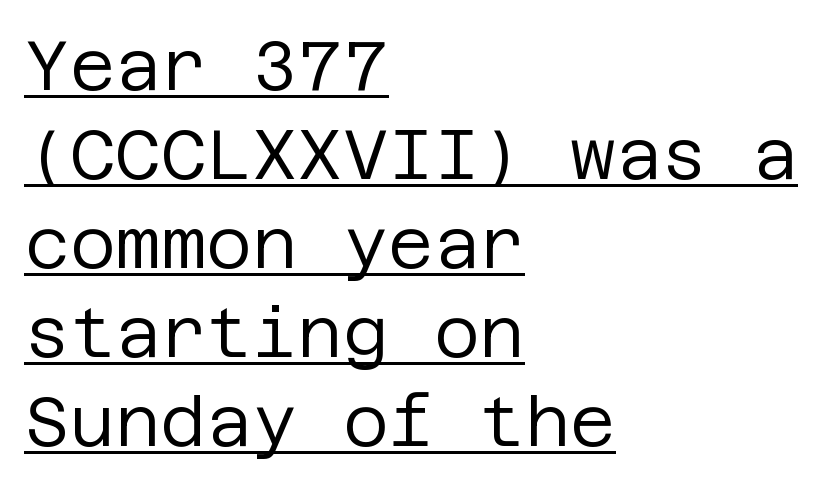
The image shows 70 px regular-weight sans-serif type, upright; set left-aligned, normal line spacing (1.27x), normal letter spacing, underlined; low stroke contrast and a large x-height.
